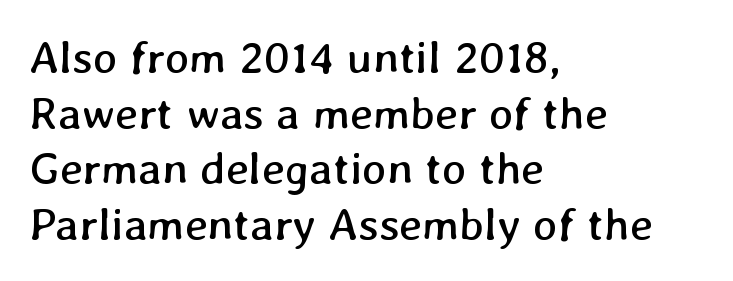
Vertical stems look standard width or narrower in stroke. Compared with a centered layout, this one pins lines to the left instead. Only glyphs here, with clear space below each row. Spacing between characters is what you'd get straight out of the box. The passage shown is typed in a proportional face where columns would drift.
